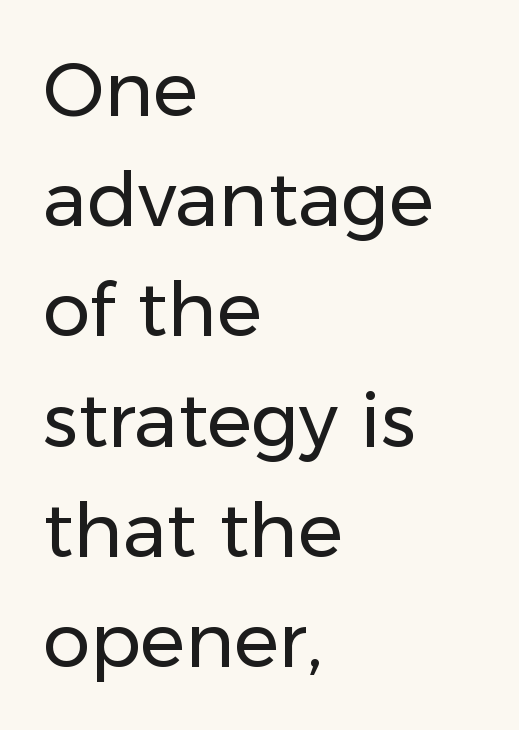
Q: Is the text bold? A: No.
Q: Is the text italic (slanted)? A: No, it is upright.
Q: Is the typeface a serif or a sans-serif typeface? A: Sans-serif.
Q: Is the text underlined? A: No.
Q: How is the paragraph aligned? A: Left-aligned.
Q: Is the spacing between letters normal or unusually wide? A: Normal.
Q: Is the spacing between lines tight, normal or loose? A: Normal.
Q: Width (condensed, normal, or wide)? A: Normal.
Q: Stroke contrast? A: Low.
Q: x-height? A: Medium.
Q: Monospaced? A: No.
